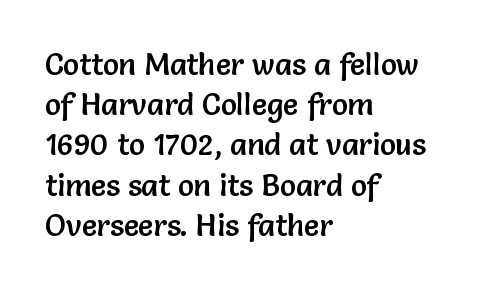
A typesetter would mark this as roman, not italic. The ragged edge is on the right, which tells us the setting is flush left. The lines sit at an ordinary, default distance from one another. The face used here is a sans, in the tradition of grotesques and geometrics.
